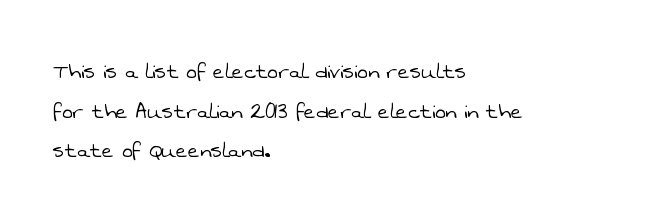
The image shows 25 px text type; set left-aligned, normal line spacing (1.59x), normal letter spacing, not underlined.
